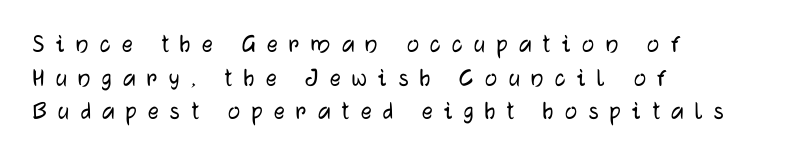
Descenders hang freely into open space. Line starts are locked; line ends wander. In terms of posture, this sample is upright. Display-style spreading of the glyphs; the letterfit is very open. How would I describe the line gaps? Plain and ordinary.
